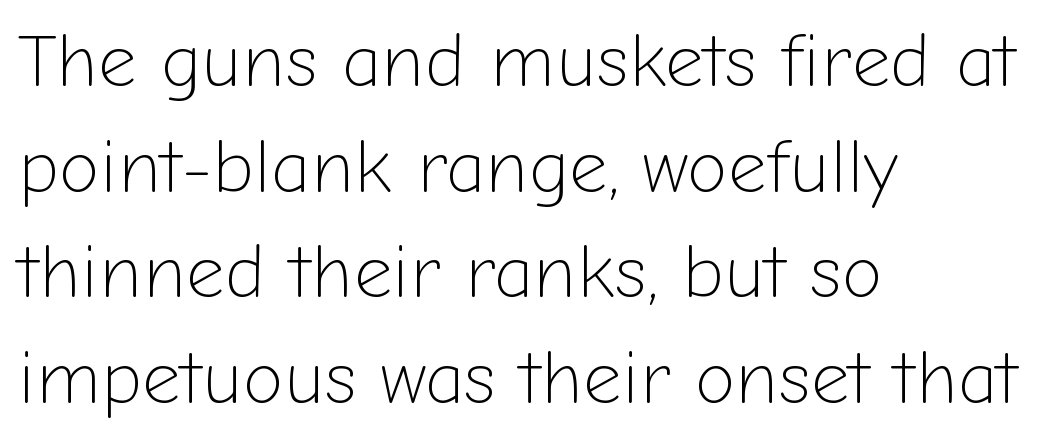
A student would call this left alignment; a typographer would say flush left, rag right. If you drew a line through each stem, it would be perfectly vertical. Rows of type keep a routine distance in the vertical direction. Caption: face not bold, strokes unweighted. The specimen omits any rule beneath the text block's lines. Here the designer chose a conventional face with non-uniform glyph widths.
